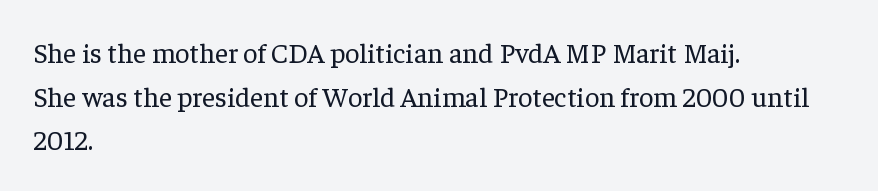
Q: Is the text bold? A: No.
Q: Is the text italic (slanted)? A: No, it is upright.
Q: Is the typeface a serif or a sans-serif typeface? A: Serif.
Q: Is the text underlined? A: No.
Q: How is the paragraph aligned? A: Left-aligned.
Q: Is the spacing between letters normal or unusually wide? A: Normal.
Q: Is the spacing between lines tight, normal or loose? A: Normal.
Q: Width (condensed, normal, or wide)? A: Normal.
Q: Stroke contrast? A: Low.
Q: x-height? A: Medium.
Q: Monospaced? A: No.
